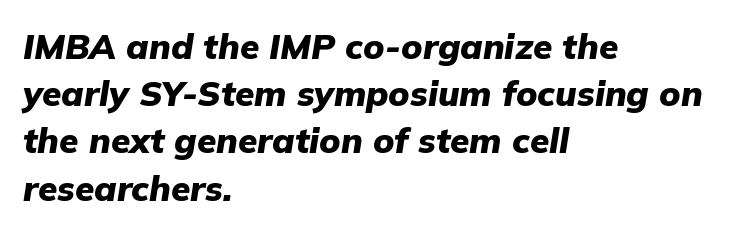
Q: Is the text bold? A: Yes.
Q: Is the text italic (slanted)? A: Yes, it leans right by about 9 degrees.
Q: Is the text underlined? A: No.
Q: How is the paragraph aligned? A: Left-aligned.
Q: Is the spacing between letters normal or unusually wide? A: Normal.
Q: Is the spacing between lines tight, normal or loose? A: Normal.
Q: Width (condensed, normal, or wide)? A: Normal.
Q: Stroke contrast? A: Low.
Q: x-height? A: Medium.
Q: Monospaced? A: No.
